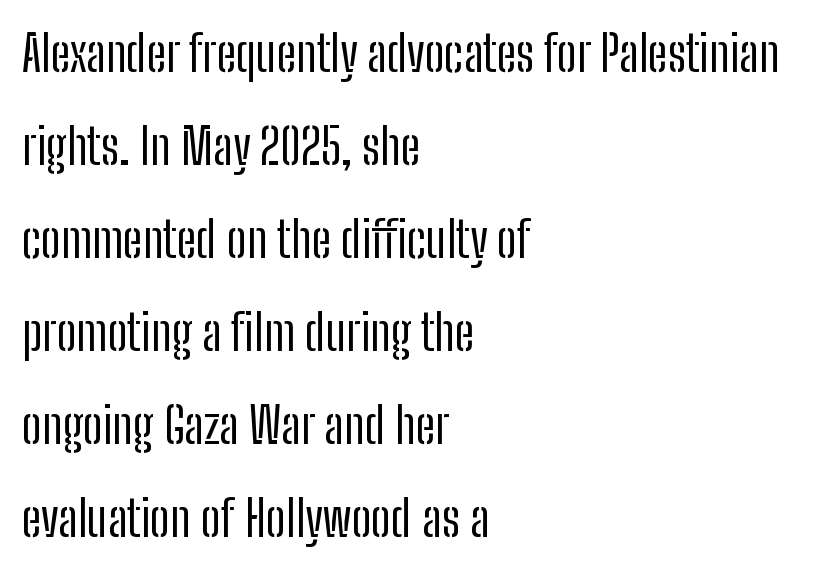
Q: Is the text bold? A: No.
Q: Is the text italic (slanted)? A: No, it is upright.
Q: Is the typeface a serif or a sans-serif typeface? A: Sans-serif.
Q: Is the text underlined? A: No.
Q: How is the paragraph aligned? A: Left-aligned.
Q: Is the spacing between letters normal or unusually wide? A: Normal.
Q: Width (condensed, normal, or wide)? A: Condensed.
Q: Stroke contrast? A: Low.
Q: x-height? A: Medium.
Q: Monospaced? A: No.
